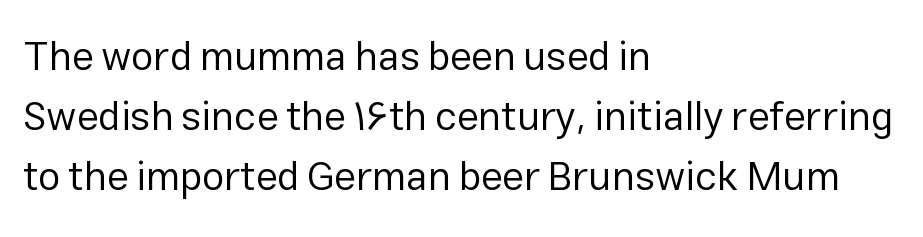
Q: Is the text bold? A: No.
Q: Is the text italic (slanted)? A: No, it is upright.
Q: Is the typeface a serif or a sans-serif typeface? A: Sans-serif.
Q: Is the text underlined? A: No.
Q: How is the paragraph aligned? A: Left-aligned.
Q: Is the spacing between letters normal or unusually wide? A: Normal.
Q: Is the spacing between lines tight, normal or loose? A: Normal.
Q: Width (condensed, normal, or wide)? A: Normal.
Q: Stroke contrast? A: Low.
Q: x-height? A: Medium.
Q: Monospaced? A: No.
